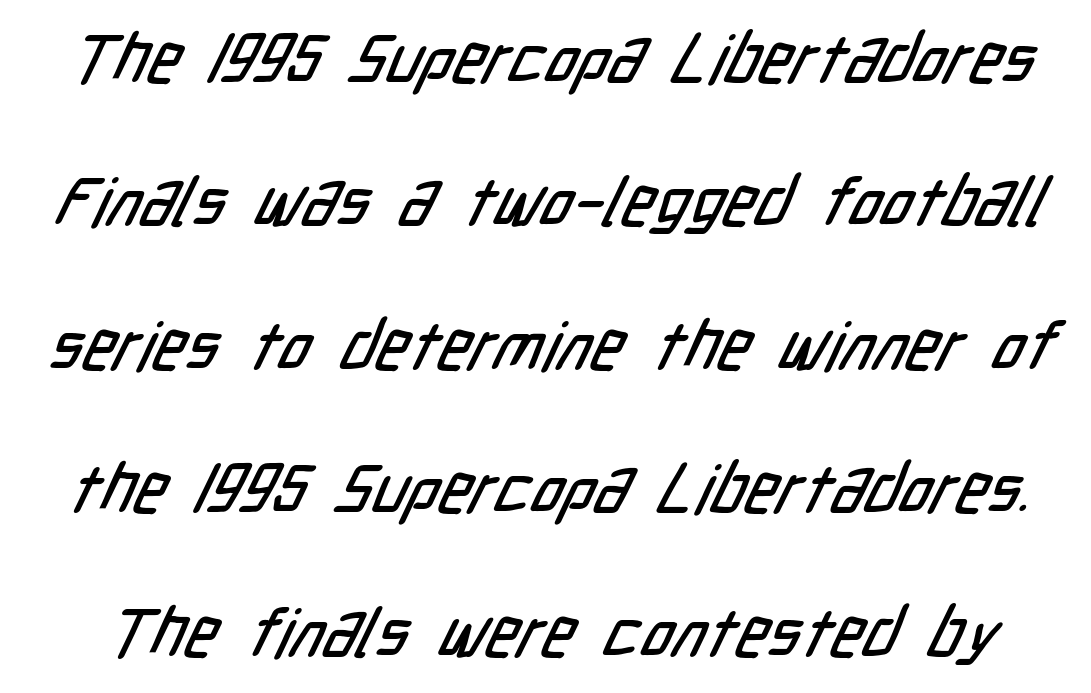
Q: Is the typeface a serif or a sans-serif typeface? A: Sans-serif.
Q: Is the text underlined? A: No.
Q: Is the spacing between letters normal or unusually wide? A: Normal.
Q: Is the spacing between lines tight, normal or loose? A: Loose.
Q: Width (condensed, normal, or wide)? A: Condensed.
Q: Stroke contrast? A: Low.
Q: x-height? A: Medium.
Q: Monospaced? A: No.
